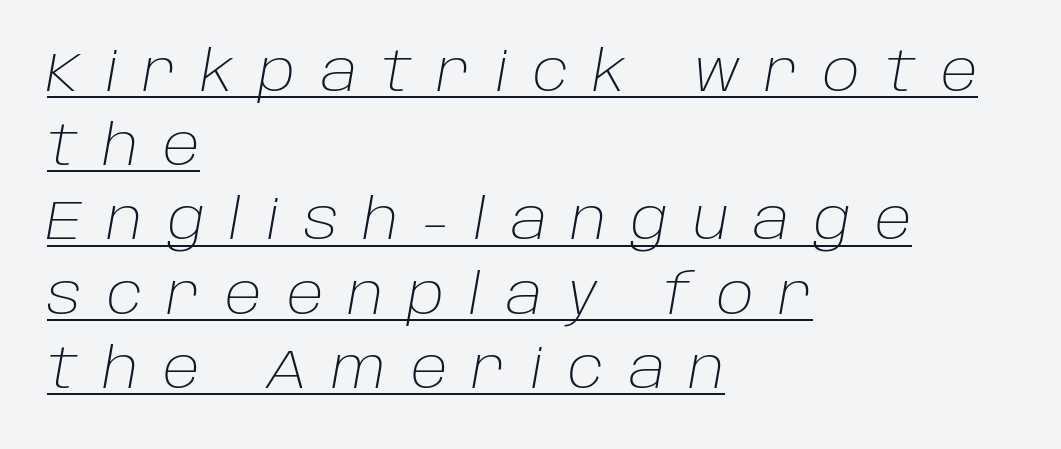
Q: Is the text bold? A: No.
Q: Is the text italic (slanted)? A: Yes, it leans right by about 10 degrees.
Q: Is the text underlined? A: Yes.
Q: How is the paragraph aligned? A: Left-aligned.
Q: Is the spacing between letters normal or unusually wide? A: Unusually wide.
Q: Is the spacing between lines tight, normal or loose? A: Normal.
Q: Width (condensed, normal, or wide)? A: Normal.
Q: Stroke contrast? A: Low.
Q: x-height? A: Large.
Q: Monospaced? A: No.
